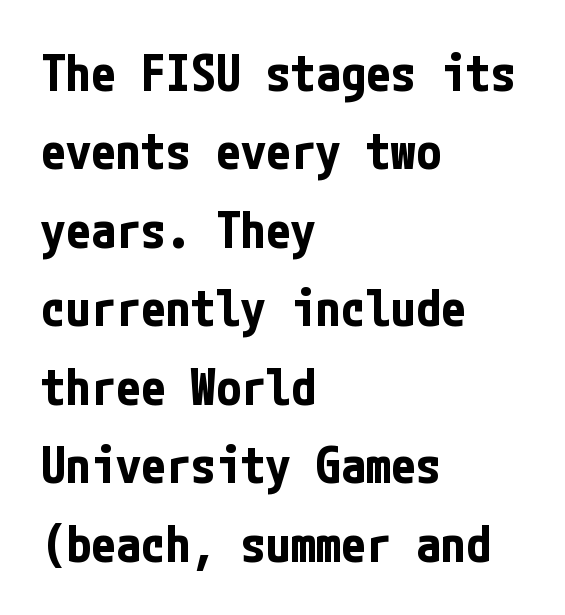
The image shows 50 px bold, condensed sans-serif type, upright; set left-aligned, normal line spacing (1.57x), normal letter spacing, not underlined; low stroke contrast and a medium x-height.
